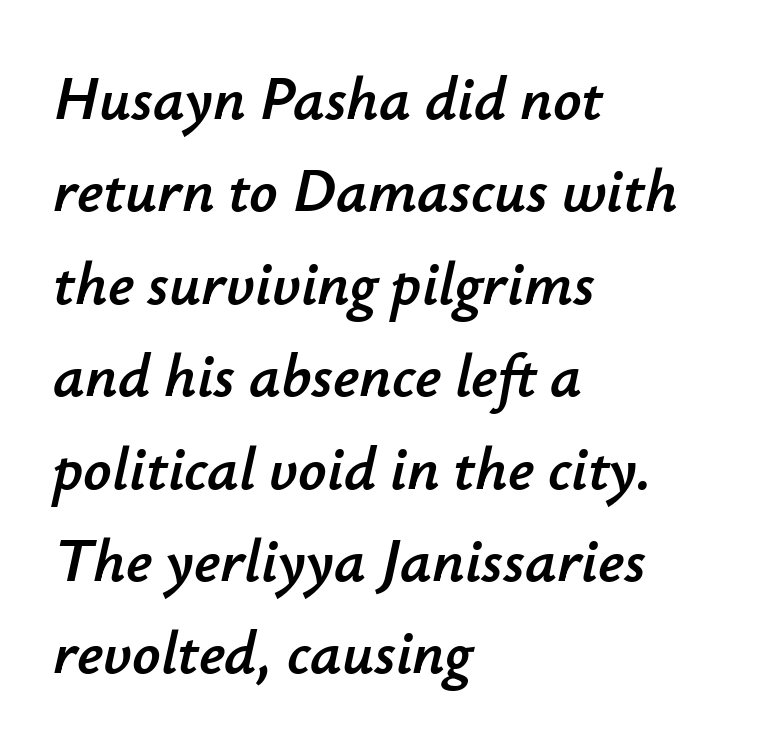
The image shows 62 px text type, italic (leaning right); set left-aligned, normal line spacing (1.49x), normal letter spacing, not underlined; low stroke contrast and a small x-height.
